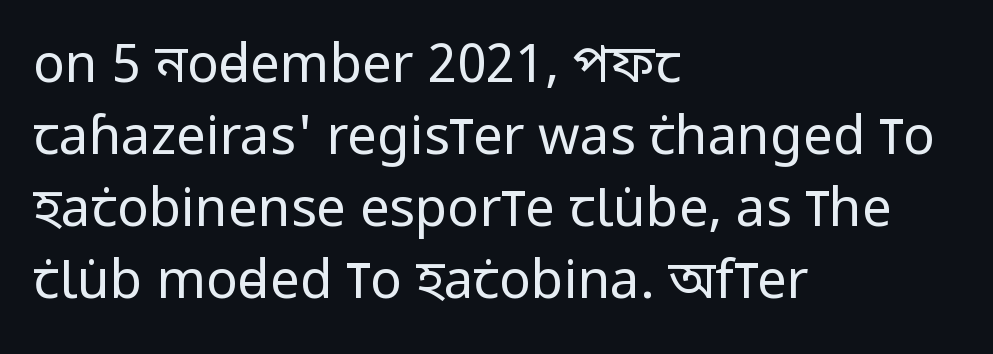
A quiet, ordinary-to-light weight characterises the typeface. Here the designer chose a conventional face with non-uniform glyph widths. Is there any slant? The stems are plumb. Which margin do the lines hug? The left one — the right edge is uneven. Tracking here is standard; glyphs follow each other at the usual distance.
